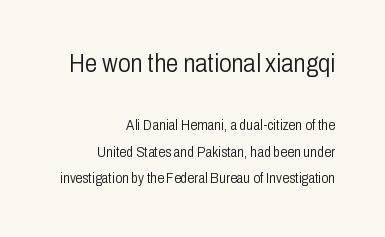
{"italic": "no", "bold": "no", "underline": "no", "align": "right", "line_spacing_ratio": 1.89, "letter_spacing": "normal", "letter_spacing_em": 0.0, "larger_block": "first", "size_ratio": 1.79, "glyph_px": 25}
